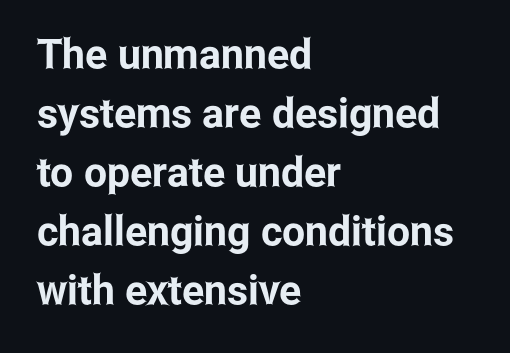
{"serif": "no", "italic": "no", "width": "condensed", "stroke_contrast": "low", "x_height": "medium", "monospaced": "no", "underline": "no", "align": "left", "line_spacing": "normal", "line_spacing_ratio": 1.44, "letter_spacing": "normal", "letter_spacing_em": 0.0, "glyph_px": 41}
